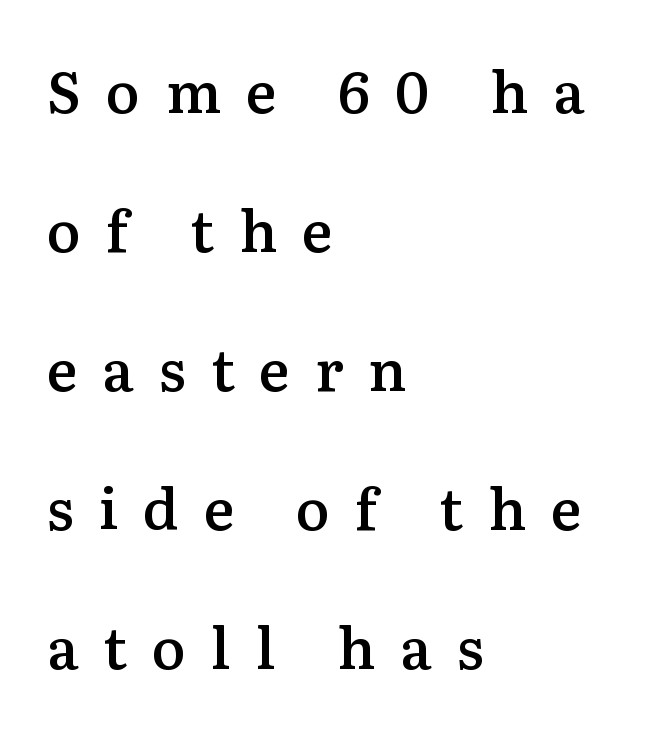
Q: Is the text bold? A: Semi-bold.
Q: Is the text italic (slanted)? A: No, it is upright.
Q: Is the typeface a serif or a sans-serif typeface? A: Serif.
Q: Is the text underlined? A: No.
Q: How is the paragraph aligned? A: Left-aligned.
Q: Is the spacing between letters normal or unusually wide? A: Unusually wide.
Q: Is the spacing between lines tight, normal or loose? A: Loose.
Q: Width (condensed, normal, or wide)? A: Normal.
Q: Stroke contrast? A: Medium.
Q: x-height? A: Medium.
Q: Monospaced? A: No.
